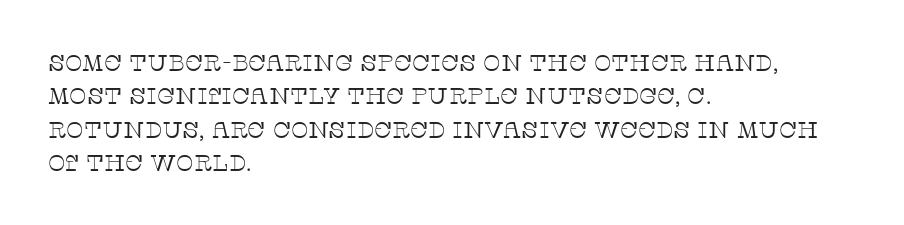
The image shows 23 px text type, upright; set left-aligned, normal line spacing (1.45x), normal letter spacing, not underlined.
